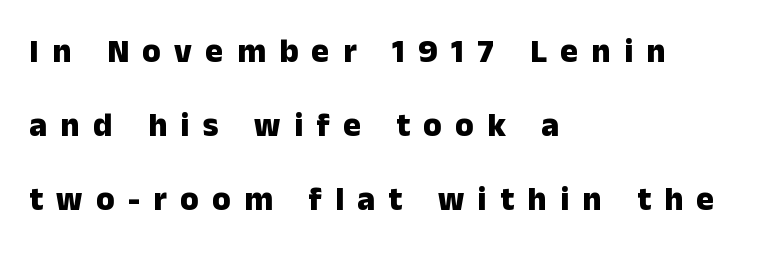
{"serif": "no", "italic": "no", "bold": "yes", "weight": "heavy", "width": "normal", "stroke_contrast": "low", "x_height": "medium", "monospaced": "no", "underline": "no", "align": "left", "line_spacing": "loose", "line_spacing_ratio": 2.25, "letter_spacing": "wide", "letter_spacing_em": 0.41, "glyph_px": 33}
